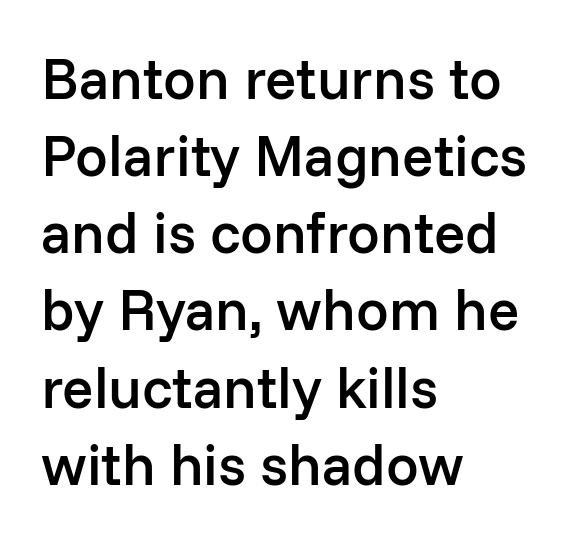
The image shows 58 px semibold sans-serif type, upright; set left-aligned, normal line spacing (1.33x), normal letter spacing, not underlined; low stroke contrast and a medium x-height.
